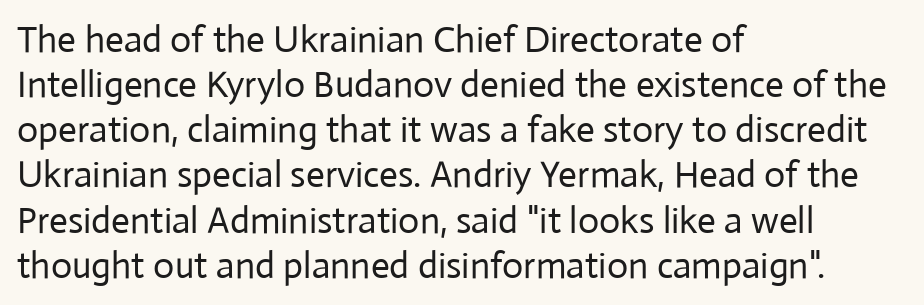
{"serif": "no", "italic": "no", "bold": "no", "weight": "regular", "width": "normal", "stroke_contrast": "low", "x_height": "medium", "monospaced": "no", "underline": "no", "align": "left", "line_spacing_ratio": 1.22, "letter_spacing": "normal", "letter_spacing_em": 0.0, "glyph_px": 37}
